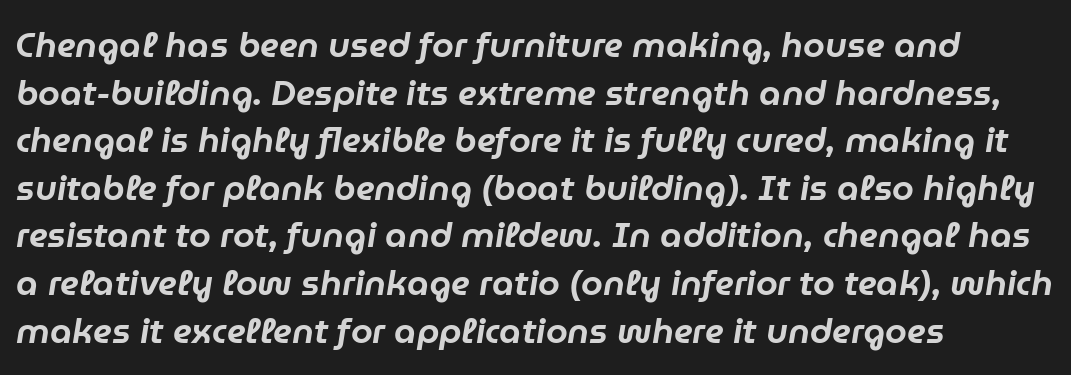
{"italic": "yes", "lean": "right", "slant_degrees": 9, "width": "normal", "stroke_contrast": "low", "x_height": "medium", "monospaced": "no", "underline": "no", "align": "left", "line_spacing": "normal", "line_spacing_ratio": 1.36, "letter_spacing": "normal", "letter_spacing_em": 0.0, "glyph_px": 35}
